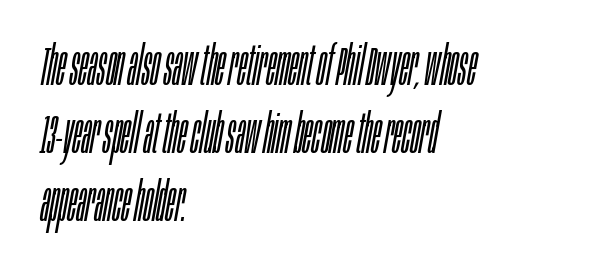
{"italic": "yes", "lean": "right", "slant_degrees": 10, "bold": "no", "weight": "light", "width": "condensed", "stroke_contrast": "low", "x_height": "large", "monospaced": "no", "underline": "no", "align": "left", "line_spacing_ratio": 1.24, "letter_spacing": "normal", "letter_spacing_em": 0.0, "glyph_px": 55}
